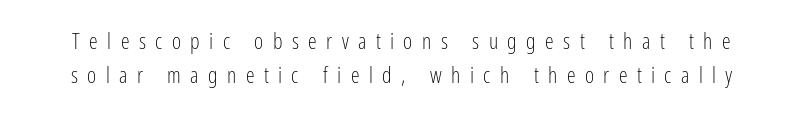
Q: Is the text bold? A: No.
Q: Is the text italic (slanted)? A: No, it is upright.
Q: Is the text underlined? A: No.
Q: Is the spacing between letters normal or unusually wide? A: Unusually wide.
Q: Is the spacing between lines tight, normal or loose? A: Normal.
